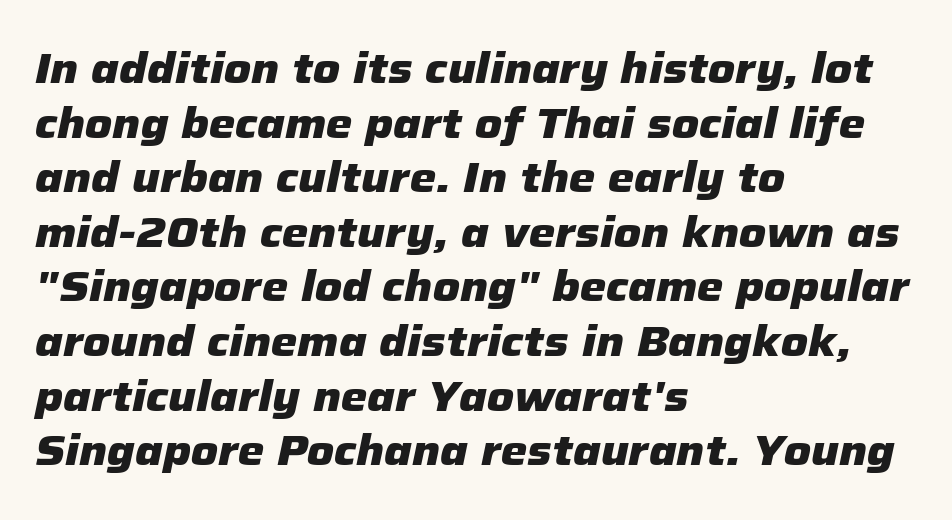
An italicized treatment has been applied to the whole sample. I'd describe the lettering as bold — thick and assertive. Tracking value appears to be zero — textbook default spacing. Letters rest on an invisible, unmarked baseline. Where is the straight margin? On the left. The vertical gap from one line to the next is medium.
